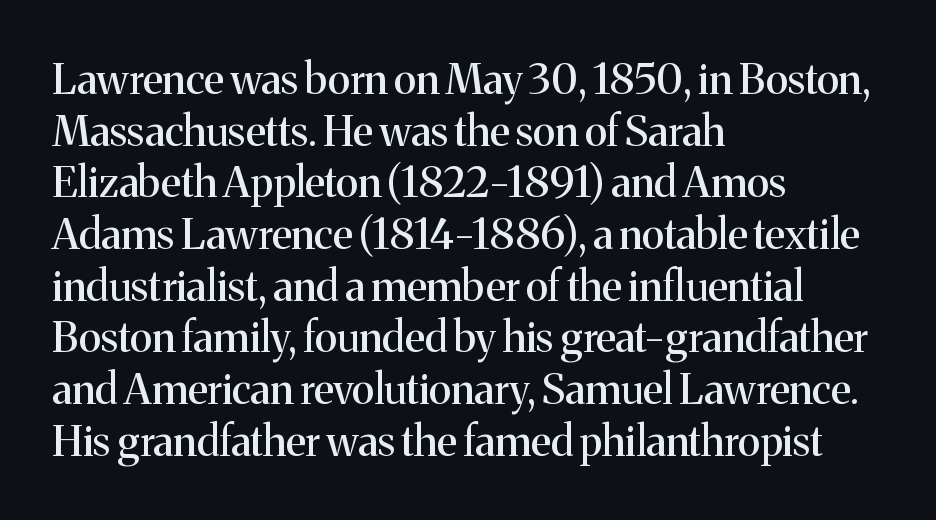
The image shows 42 px serif type, upright; set left-aligned, line spacing 1.23x, normal letter spacing, not underlined; medium stroke contrast and a medium x-height.
